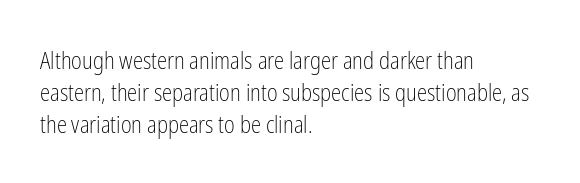
{"italic": "no", "bold": "no", "underline": "no", "align": "left", "line_spacing": "normal", "line_spacing_ratio": 1.4, "letter_spacing": "normal", "letter_spacing_em": 0.0, "glyph_px": 23}
